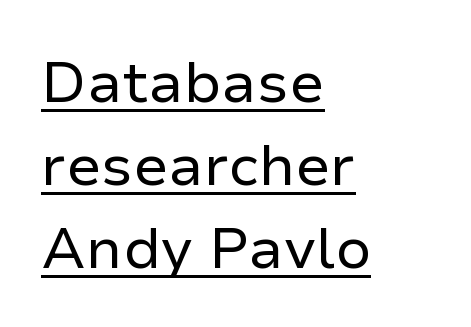
Q: Is the text bold? A: No.
Q: Is the text italic (slanted)? A: No, it is upright.
Q: Is the typeface a serif or a sans-serif typeface? A: Sans-serif.
Q: Is the text underlined? A: Yes.
Q: How is the paragraph aligned? A: Left-aligned.
Q: Is the spacing between letters normal or unusually wide? A: Normal.
Q: Is the spacing between lines tight, normal or loose? A: Normal.
Q: Width (condensed, normal, or wide)? A: Normal.
Q: Stroke contrast? A: Low.
Q: x-height? A: Medium.
Q: Monospaced? A: No.
